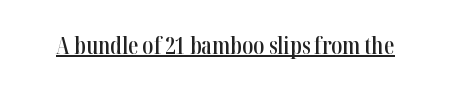
A typesetter would call this zero additional tracking. The rendered words wear a rule along their underside. Every character sits straight up, as roman type does. Typesetter's note: demi weight, one step under bold.
